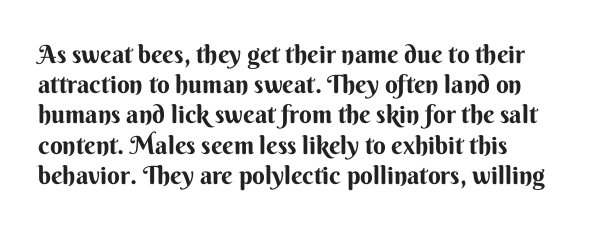
{"italic": "no", "bold": "yes", "underline": "no", "align": "left", "line_spacing_ratio": 1.21, "letter_spacing": "normal", "letter_spacing_em": 0.0, "glyph_px": 25}
